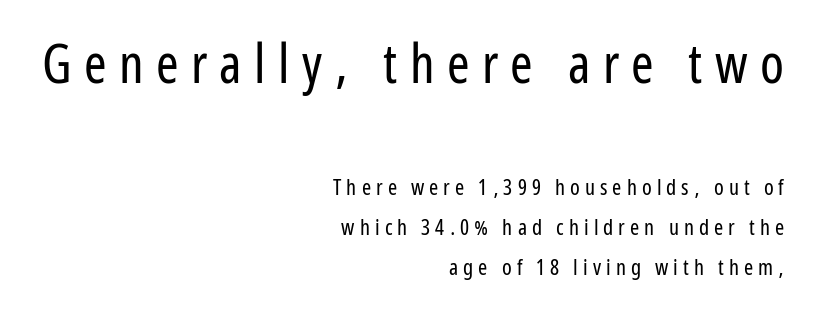
The image shows 54 px regular-weight, condensed sans-serif type, upright; set right-aligned, line spacing 1.81x, unusually wide letter spacing (+0.23 em), not underlined; the first (top) block is 2.45x larger; low stroke contrast and a medium x-height.
